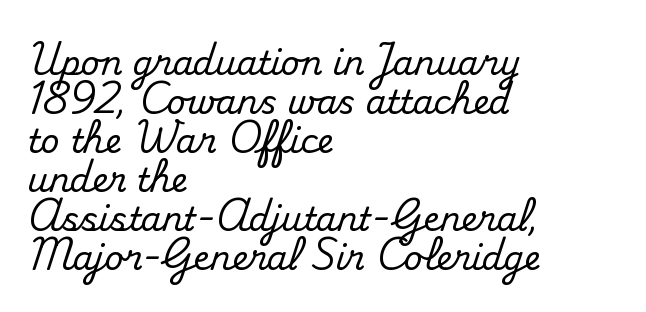
The compositor pushed each line to the left boundary. Check the space under the baseline: it is left empty. Classification — serif. The rendering uses natural spacing where letterforms have individual widths.
